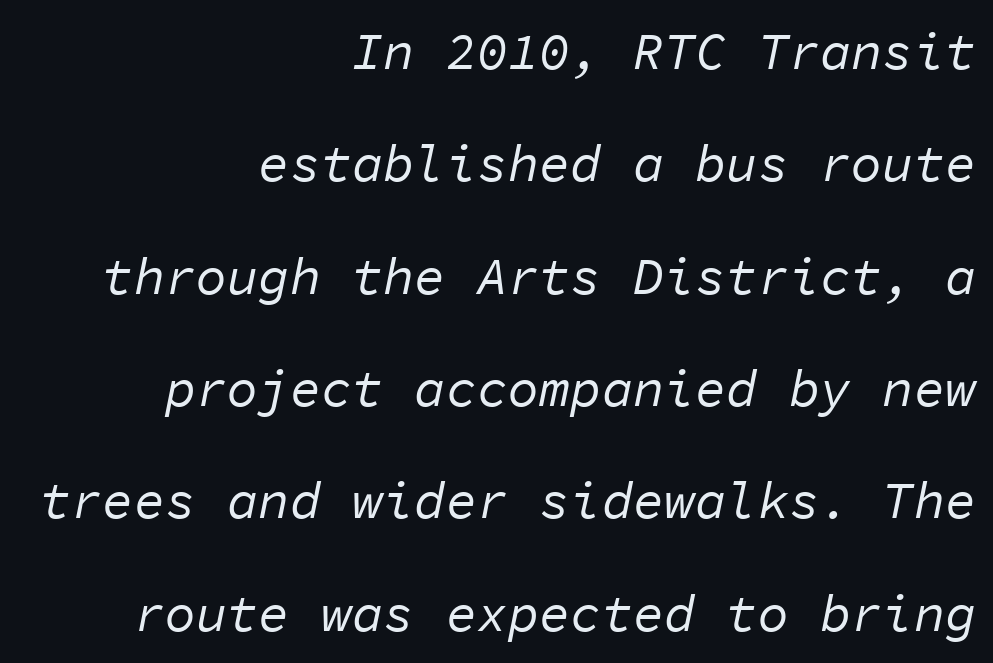
What's the leading like? Stretched, with rows far apart. Think of a typewriter: that constant character pitch is what you see here. A quiet, ordinary-to-light weight characterises the typeface. The tracking reads as untouched default to a designer's eye.
